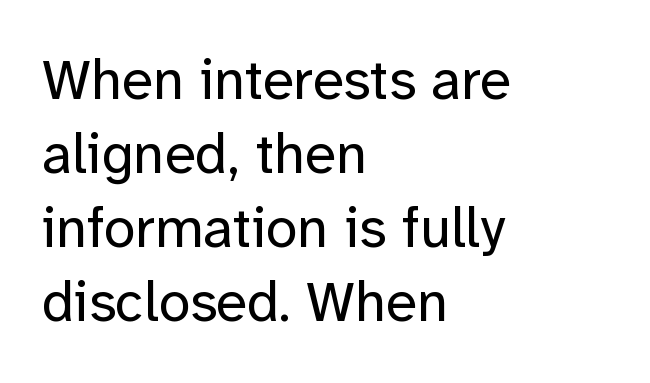
{"serif": "no", "italic": "no", "bold": "no", "weight": "regular", "width": "normal", "stroke_contrast": "low", "x_height": "medium", "monospaced": "no", "underline": "no", "align": "left", "line_spacing": "normal", "line_spacing_ratio": 1.3, "letter_spacing": "normal", "letter_spacing_em": 0.0, "glyph_px": 57}
